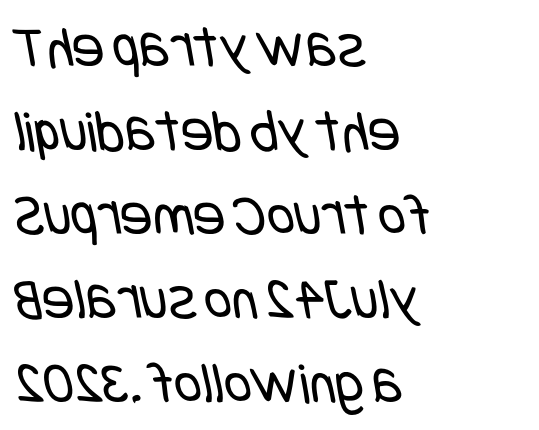
Q: Is the text bold? A: No.
Q: Is the typeface a serif or a sans-serif typeface? A: Sans-serif.
Q: Is the text underlined? A: No.
Q: How is the paragraph aligned? A: Left-aligned.
Q: Is the spacing between letters normal or unusually wide? A: Normal.
Q: Is the spacing between lines tight, normal or loose? A: Normal.
Q: Width (condensed, normal, or wide)? A: Condensed.
Q: Stroke contrast? A: Low.
Q: x-height? A: Large.
